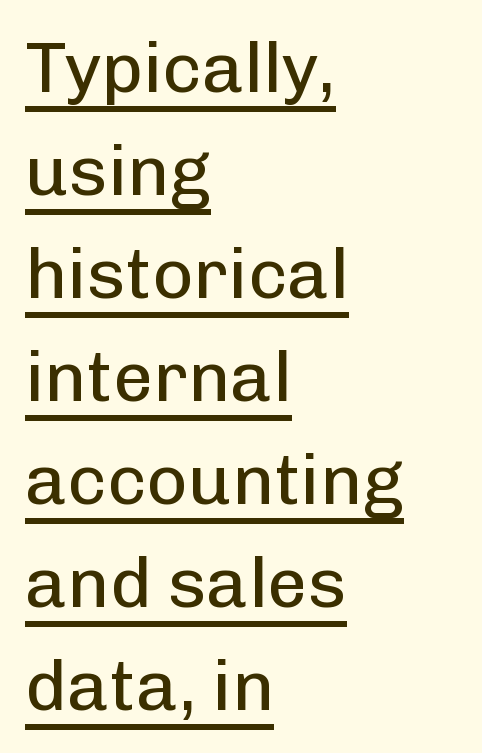
{"serif": "no", "italic": "no", "bold": "no", "weight": "regular", "width": "normal", "stroke_contrast": "low", "x_height": "medium", "monospaced": "no", "underline": "yes", "align": "left", "line_spacing": "normal", "line_spacing_ratio": 1.45, "letter_spacing": "normal", "letter_spacing_em": 0.0, "glyph_px": 71}
